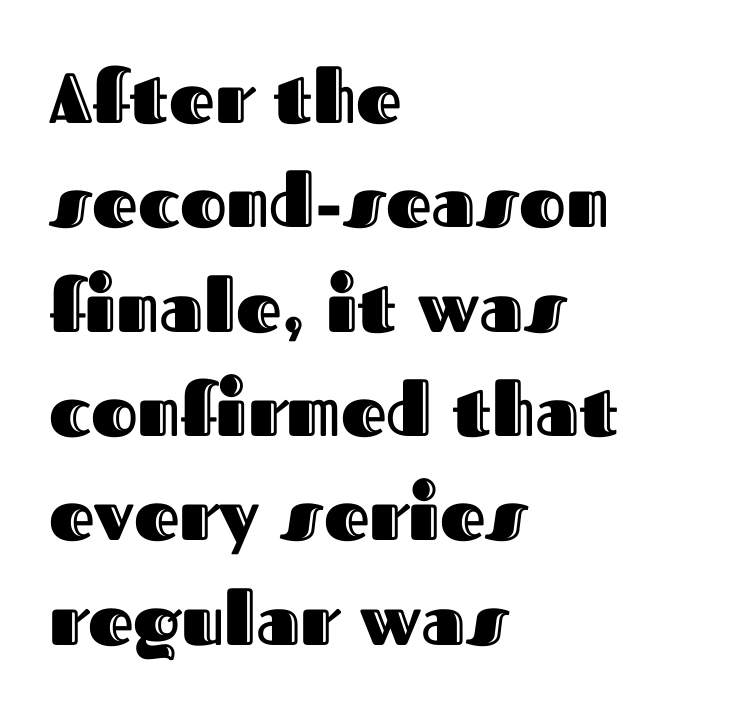
{"italic": "no", "width": "normal", "x_height": "medium", "monospaced": "no", "underline": "no", "align": "left", "line_spacing": "normal", "line_spacing_ratio": 1.47, "letter_spacing": "normal", "letter_spacing_em": 0.0, "glyph_px": 71}
